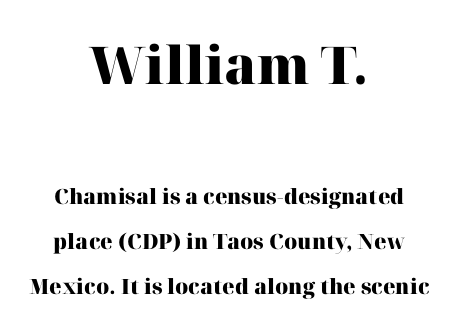
Look at the glyph heights: the upper group is clearly the bigger setting. Descender tails drop into unmarked territory. The rendering keeps characters at their native spacing. Compared with typical paragraphs, the rows here are farther apart. Teacher's note: observe the equal gaps on both sides — that is centered alignment.
